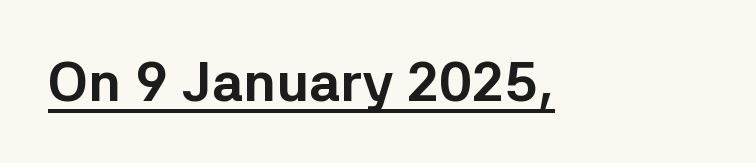
The typesetting leans heavy: a genuine bold. There is no visible air inserted between adjacent glyphs. A baseline rule has been typeset under these characters. Stroke terminals: plain, sans-serif.
